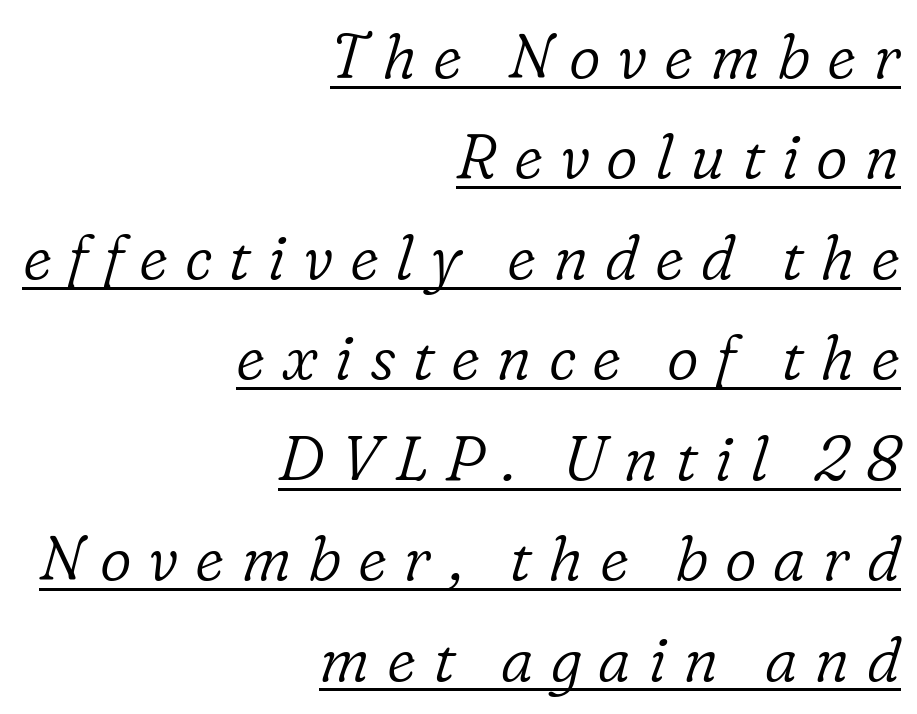
Q: Is the text bold? A: No.
Q: Is the text italic (slanted)? A: Yes, it leans right by about 16 degrees.
Q: Is the typeface a serif or a sans-serif typeface? A: Serif.
Q: Is the text underlined? A: Yes.
Q: How is the paragraph aligned? A: Right-aligned.
Q: Is the spacing between letters normal or unusually wide? A: Unusually wide.
Q: Is the spacing between lines tight, normal or loose? A: Normal.
Q: Width (condensed, normal, or wide)? A: Normal.
Q: Stroke contrast? A: Low.
Q: x-height? A: Medium.
Q: Monospaced? A: No.
